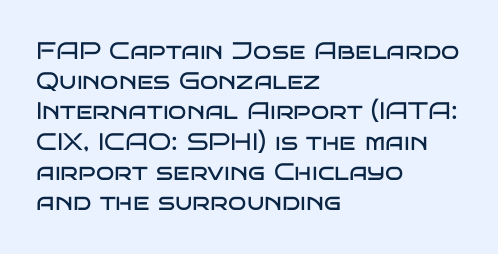
{"italic": "no", "bold": "no", "underline": "no", "align": "left", "line_spacing": "normal", "line_spacing_ratio": 1.26, "letter_spacing": "normal", "letter_spacing_em": 0.0, "glyph_px": 24}
